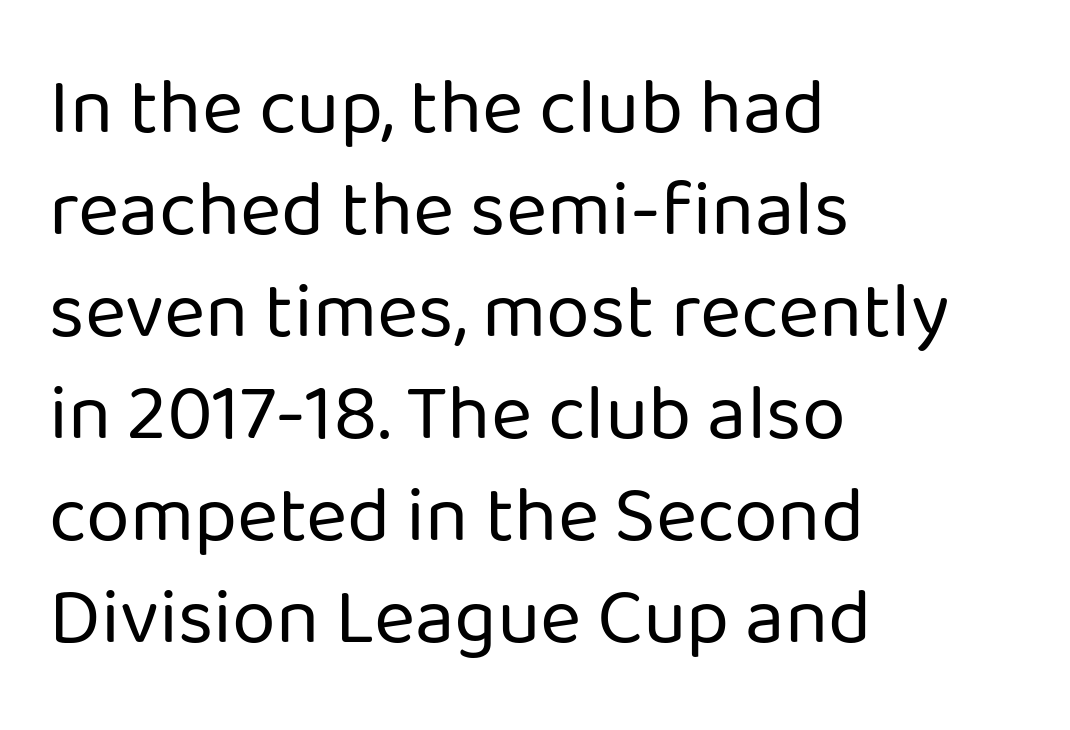
The image shows 79 px regular-weight sans-serif type, upright; set left-aligned, normal line spacing (1.29x), normal letter spacing, not underlined; low stroke contrast and a medium x-height.
